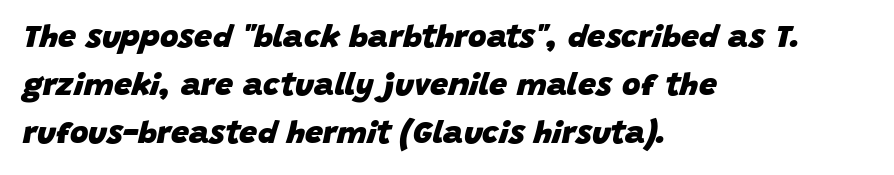
In terms of leading, this rendering sits right in the middle. Any mark beneath the type? The region is blank. I'd describe the lettering as bold — thick and assertive. The passage shown leans; its letterforms are oblique.
